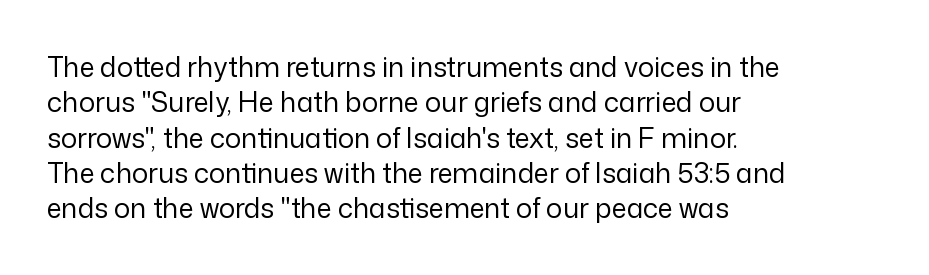
{"italic": "no", "bold": "no", "underline": "no", "align": "left", "line_spacing": "normal", "line_spacing_ratio": 1.31, "letter_spacing": "normal", "letter_spacing_em": 0.0, "glyph_px": 27}
